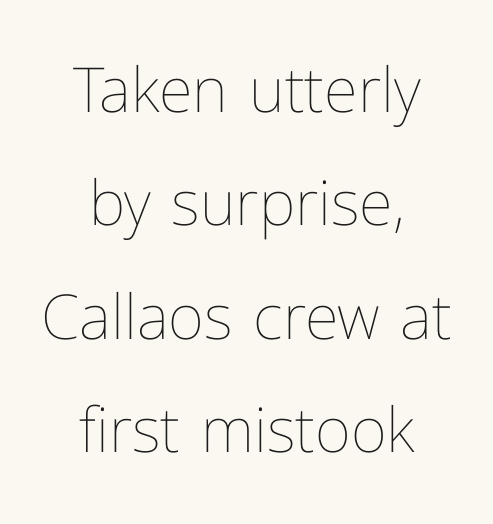
Standard letterfit; no display-style spreading of the glyphs. Character widths vary here, with narrow letters taking less room than wide ones. When letters stand straight like this, we call the style roman or upright. This reads as an unemphasized weight, regular at the heaviest. If you folded the block vertically in half, each line would mirror itself in length. Beneath every word, the page is bare.
